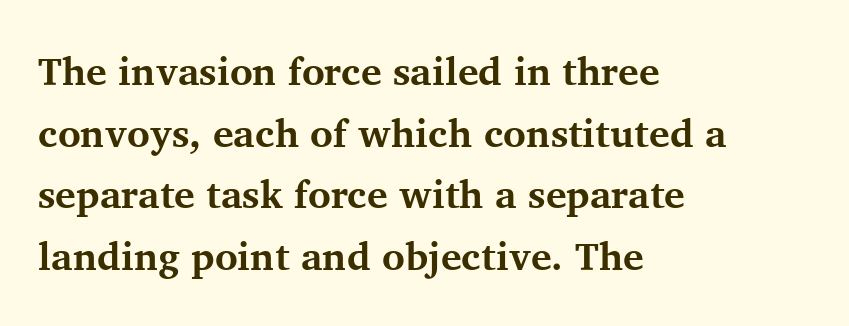
{"serif": "yes", "italic": "no", "bold": "yes", "weight": "bold", "width": "normal", "stroke_contrast": "medium", "x_height": "medium", "monospaced": "no", "underline": "no", "align": "left", "line_spacing": "normal", "line_spacing_ratio": 1.58, "letter_spacing": "normal", "letter_spacing_em": 0.0, "glyph_px": 39}
